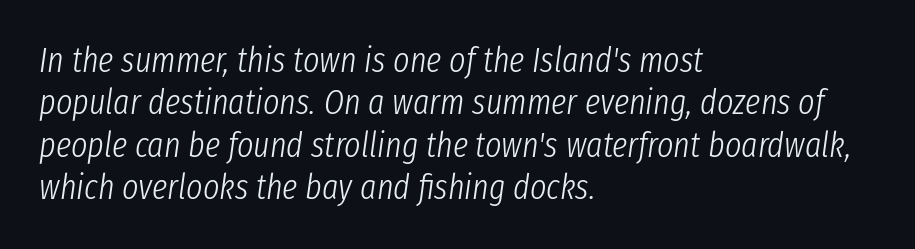
The image shows 35 px light, condensed type, italic (leaning right); set left-aligned, line spacing 1.21x, normal letter spacing, not underlined; low stroke contrast and a medium x-height.
